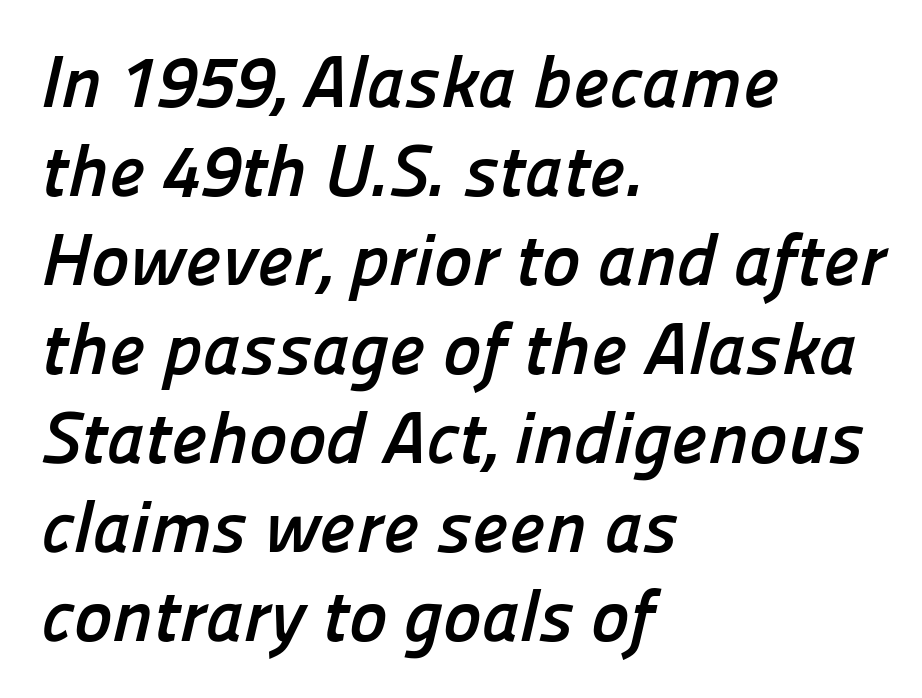
The characters display no serif detailing; their extremities are plain. Think of a printed novel: that variable character pitch is what you see here. Has an underline been added? It has not. The letters are bold, with thick, heavy strokes. Each word holds together tightly as a unit, with standard inter-letter gaps. The lines in this sample share a left origin and differ only in where they stop.
